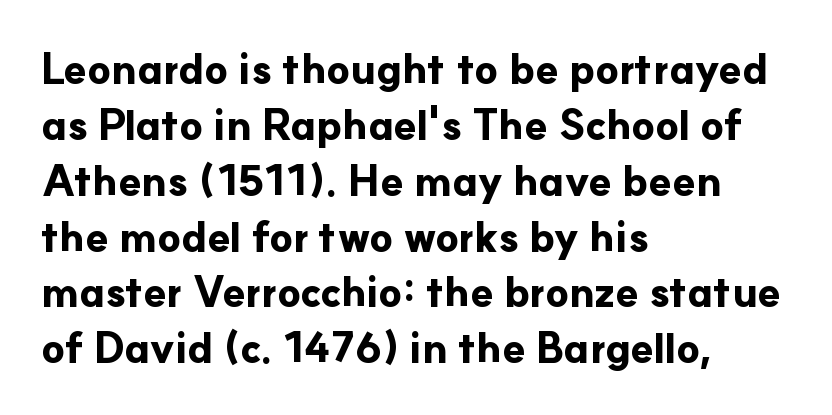
Q: Is the text bold? A: Yes.
Q: Is the text italic (slanted)? A: No, it is upright.
Q: Is the typeface a serif or a sans-serif typeface? A: Sans-serif.
Q: Is the text underlined? A: No.
Q: How is the paragraph aligned? A: Left-aligned.
Q: Is the spacing between letters normal or unusually wide? A: Normal.
Q: Is the spacing between lines tight, normal or loose? A: Normal.
Q: Width (condensed, normal, or wide)? A: Normal.
Q: Stroke contrast? A: Low.
Q: x-height? A: Small.
Q: Monospaced? A: No.
